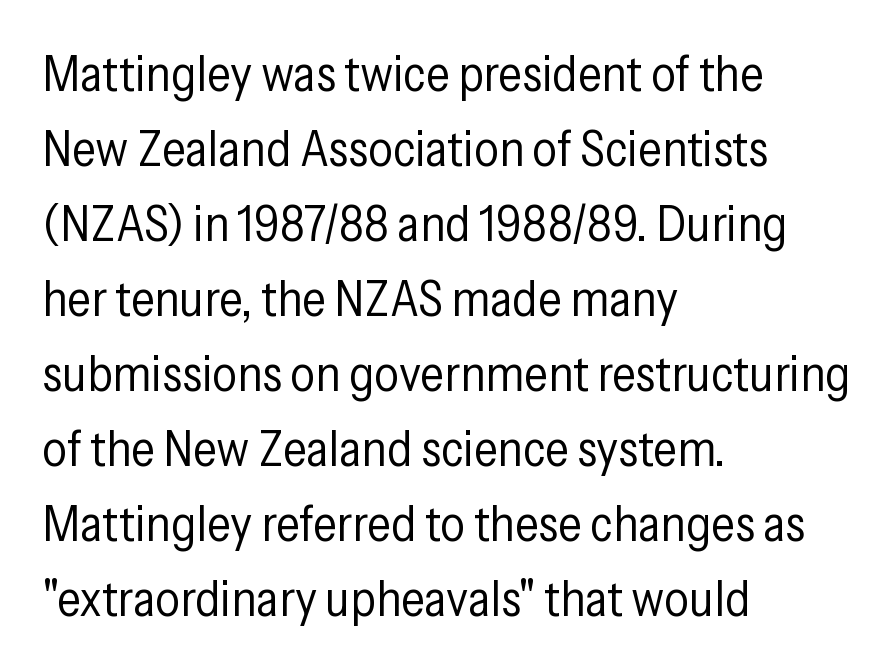
Q: Is the text bold? A: No.
Q: Is the text italic (slanted)? A: No, it is upright.
Q: Is the typeface a serif or a sans-serif typeface? A: Sans-serif.
Q: Is the text underlined? A: No.
Q: How is the paragraph aligned? A: Left-aligned.
Q: Is the spacing between letters normal or unusually wide? A: Normal.
Q: Is the spacing between lines tight, normal or loose? A: Normal.
Q: Width (condensed, normal, or wide)? A: Condensed.
Q: Stroke contrast? A: Low.
Q: x-height? A: Medium.
Q: Monospaced? A: No.
